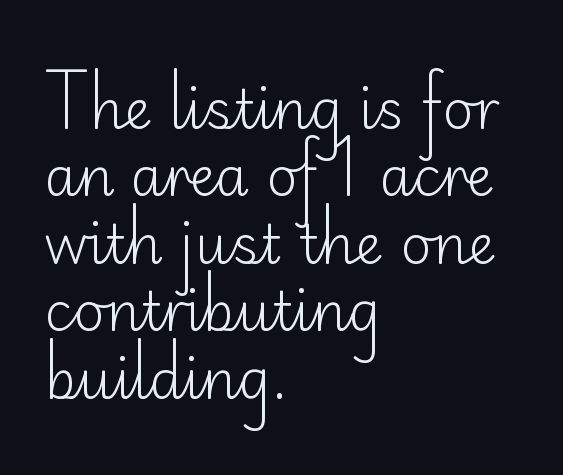
Character widths vary here, with narrow letters taking less room than wide ones. A typesetter would call this leading conventional body-copy spacing. The lettering holds an erect, upright posture throughout. Tracking value appears to be zero — textbook default spacing. The passage is arranged the way most books set body copy — flush left.
